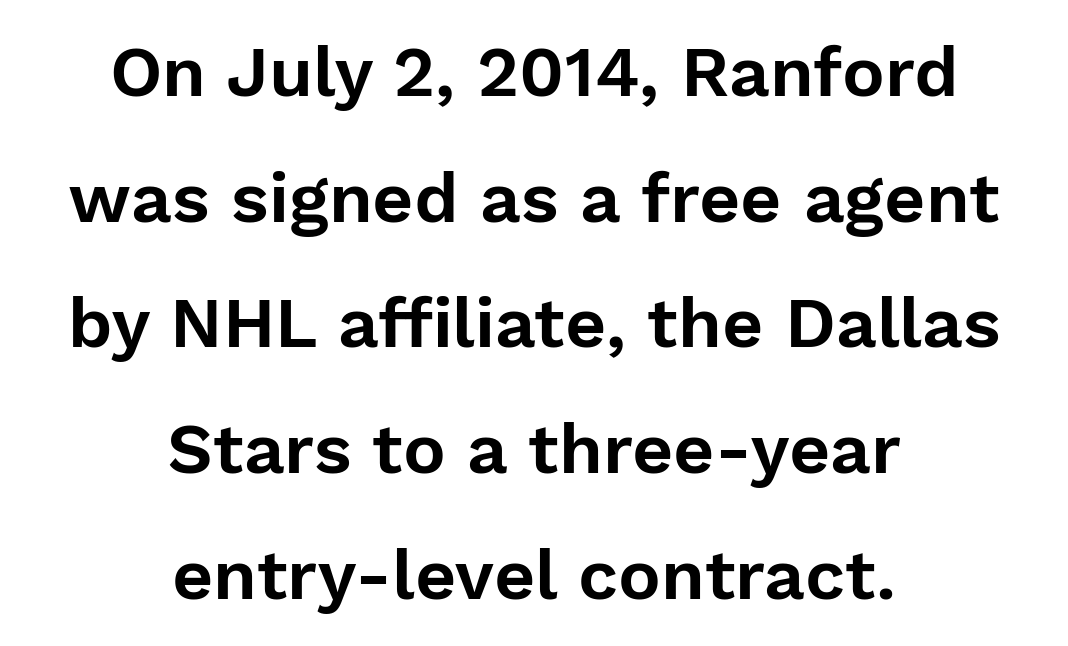
Q: Is the text italic (slanted)? A: No, it is upright.
Q: Is the typeface a serif or a sans-serif typeface? A: Sans-serif.
Q: Is the text underlined? A: No.
Q: How is the paragraph aligned? A: Centered.
Q: Is the spacing between letters normal or unusually wide? A: Normal.
Q: Width (condensed, normal, or wide)? A: Normal.
Q: Stroke contrast? A: Low.
Q: x-height? A: Medium.
Q: Monospaced? A: No.
